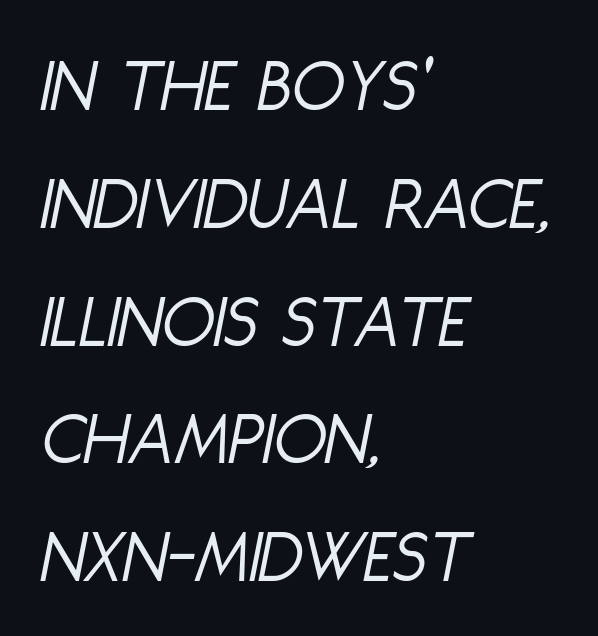
Clear beneath every line of the passage. Posture: slanted. Vertically, the passage feels balanced, rows spaced as you'd expect. Compared with typical body copy, the letter spacing here is the same. Is this a fixed-width face? No — the glyphs have proportional, varying widths.
